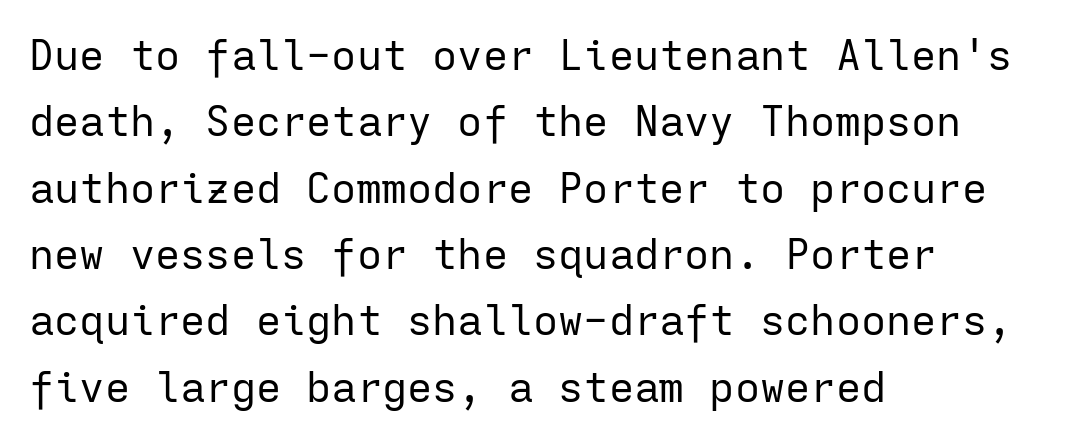
Do the letters lean? They stand straight. The rendering uses typewriter-style spacing with identical character cells. Casual observation: everything's shoved over to the left. This rendering features lettering with no underline.
